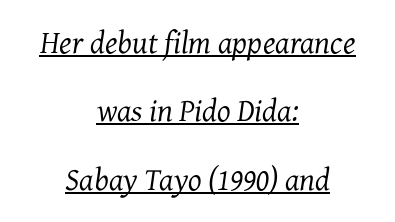
Quick note: underline on. Note the varied advance widths — an 'i' is clearly narrower than an 'm'. Regarding serifs, this sample has them. Look at the tracking — it's just the regular setting, nothing added.
